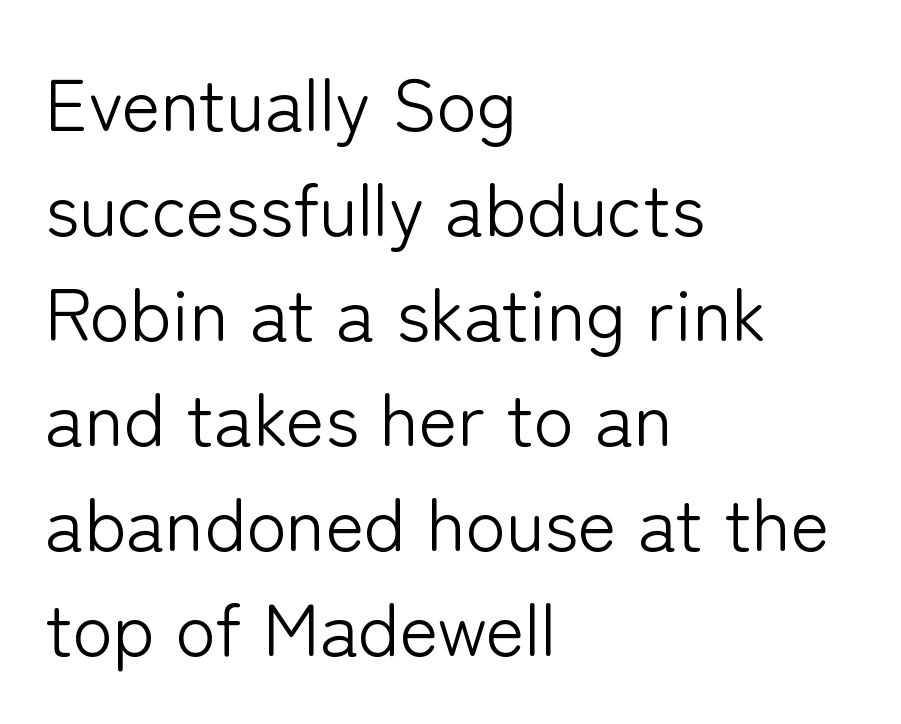
The space between consecutive lines is moderate. Does extra space separate the letters? No, they use regular spacing. You could not count columns in this text — the font is proportionally spaced. When letters stand straight like this, we call the style roman or upright. Is the block centered? No — it sits flush against the left margin.
